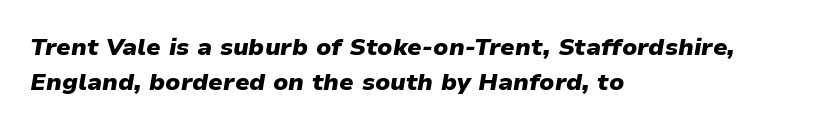
Caption: standard tracking, unaltered. The lettering tilts uniformly, giving the passage an italic look. Underlining? Definitely not there. This rendering uses left alignment, leaving the right contour irregular.
